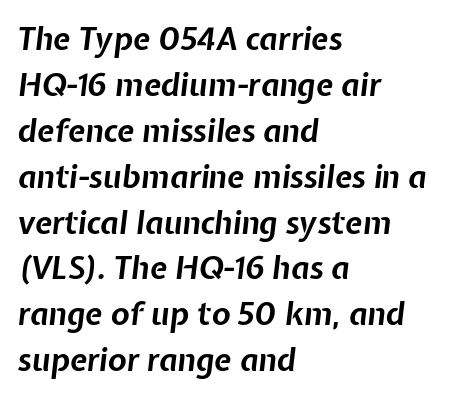
The image shows 31 px bold type, italic (leaning right); set left-aligned, normal line spacing (1.48x), normal letter spacing, not underlined; low stroke contrast and a medium x-height.
